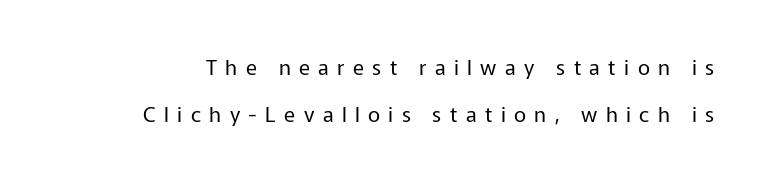
The image shows 21 px text type, upright; set loose line spacing (2.23x), unusually wide letter spacing (+0.4 em), not underlined.
